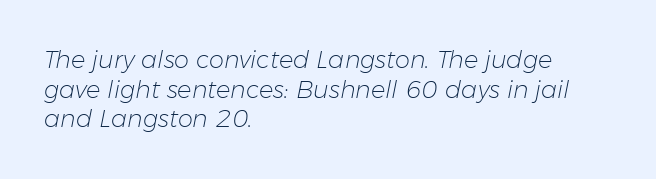
Q: Is the text bold? A: No.
Q: Is the text italic (slanted)? A: Yes, it leans right by about 11 degrees.
Q: Is the text underlined? A: No.
Q: How is the paragraph aligned? A: Left-aligned.
Q: Is the spacing between letters normal or unusually wide? A: Normal.
